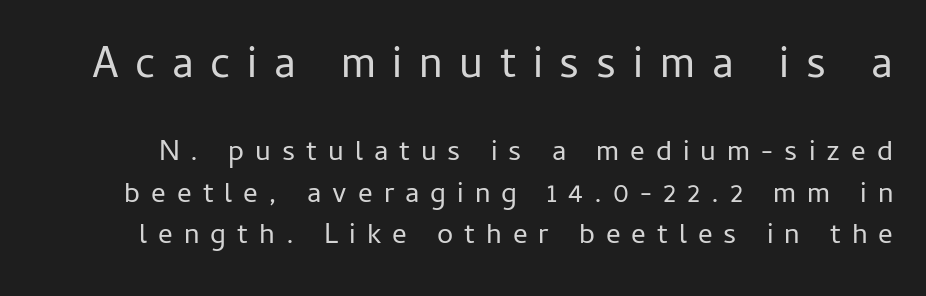
Q: Is the text bold? A: No.
Q: Is the text italic (slanted)? A: No, it is upright.
Q: Is the typeface a serif or a sans-serif typeface? A: Sans-serif.
Q: Is the text underlined? A: No.
Q: Is the spacing between letters normal or unusually wide? A: Unusually wide.
Q: Is the spacing between lines tight, normal or loose? A: Normal.
Q: Which block of text is set in a larger size, the first (top) or the second (bottom)? A: The first (top) one.
Q: Width (condensed, normal, or wide)? A: Normal.
Q: Stroke contrast? A: Low.
Q: x-height? A: Medium.
Q: Monospaced? A: No.
